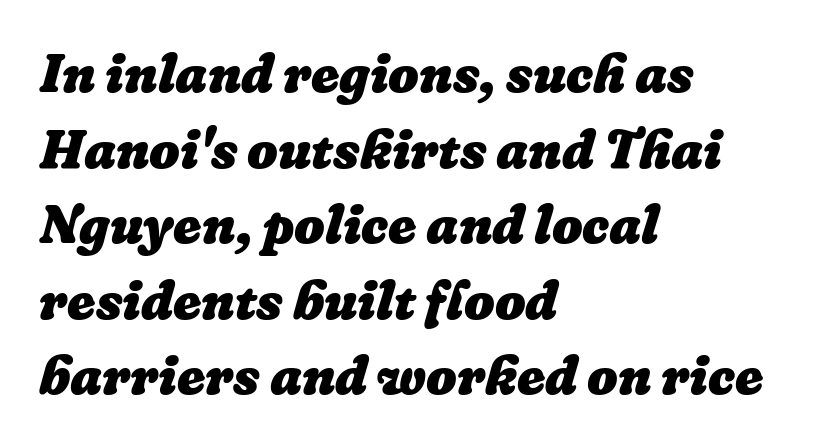
Q: Is the text bold? A: Yes.
Q: Is the text underlined? A: No.
Q: How is the paragraph aligned? A: Left-aligned.
Q: Is the spacing between letters normal or unusually wide? A: Normal.
Q: Is the spacing between lines tight, normal or loose? A: Normal.
Q: Width (condensed, normal, or wide)? A: Normal.
Q: Stroke contrast? A: Low.
Q: x-height? A: Medium.
Q: Monospaced? A: No.
